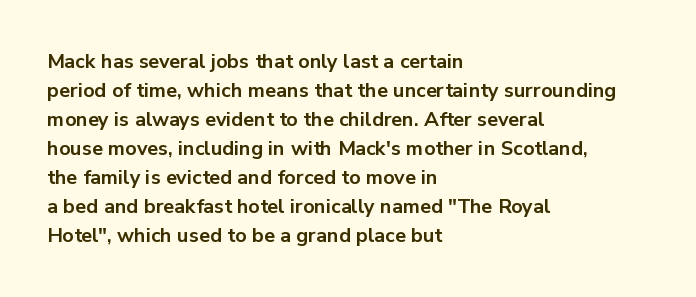
The image shows 20 px bold type, upright; set left-aligned, normal line spacing (1.45x), normal letter spacing, not underlined.
